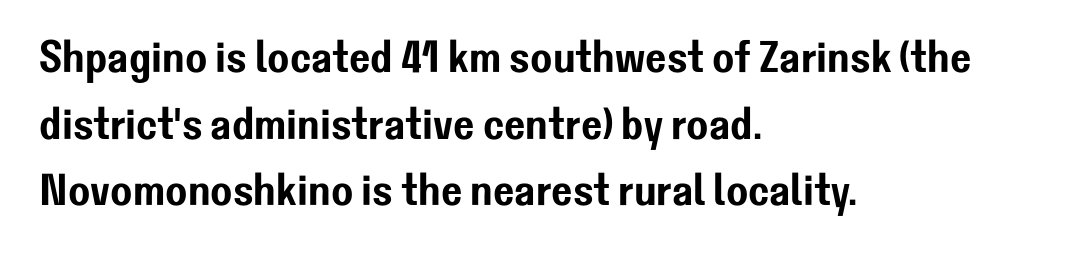
The image shows 45 px sans-serif type, upright; set left-aligned, normal line spacing (1.48x), normal letter spacing, not underlined; low stroke contrast and a medium x-height.
